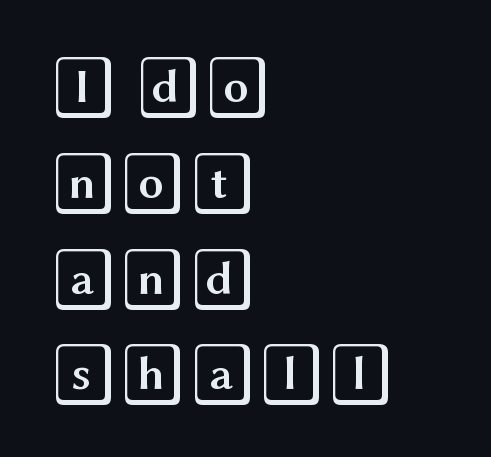
The image shows 63 px wide type, upright; set left-aligned, normal line spacing (1.52x), normal letter spacing, not underlined; a large x-height.
